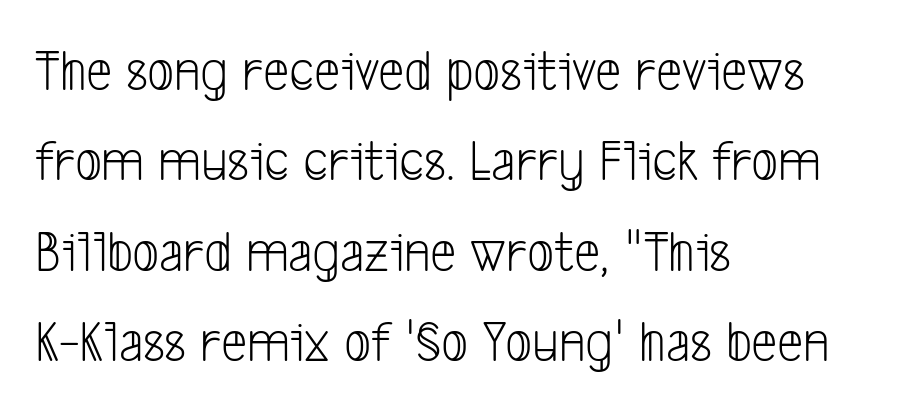
Q: Is the text bold? A: No.
Q: Is the typeface a serif or a sans-serif typeface? A: Sans-serif.
Q: Is the text underlined? A: No.
Q: How is the paragraph aligned? A: Left-aligned.
Q: Is the spacing between letters normal or unusually wide? A: Normal.
Q: Is the spacing between lines tight, normal or loose? A: Normal.
Q: Width (condensed, normal, or wide)? A: Condensed.
Q: Stroke contrast? A: Low.
Q: x-height? A: Medium.
Q: Monospaced? A: No.
